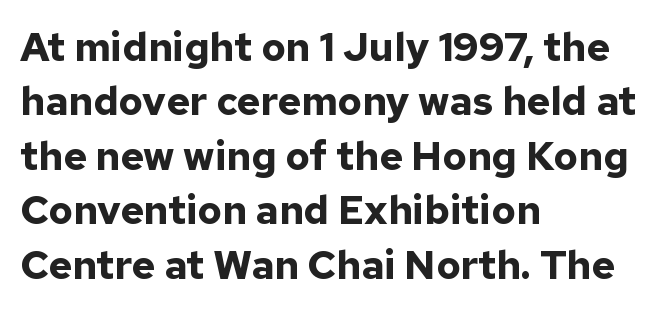
{"serif": "no", "italic": "no", "bold": "yes", "weight": "bold", "width": "normal", "stroke_contrast": "low", "x_height": "medium", "monospaced": "no", "underline": "no", "align": "left", "line_spacing": "normal", "line_spacing_ratio": 1.36, "letter_spacing": "normal", "letter_spacing_em": 0.0, "glyph_px": 40}
